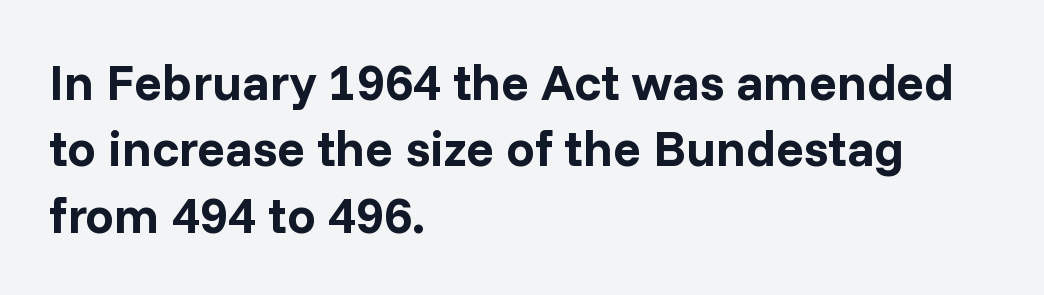
Q: Is the text bold? A: Yes.
Q: Is the text italic (slanted)? A: No, it is upright.
Q: Is the typeface a serif or a sans-serif typeface? A: Sans-serif.
Q: Is the text underlined? A: No.
Q: How is the paragraph aligned? A: Left-aligned.
Q: Is the spacing between letters normal or unusually wide? A: Normal.
Q: Is the spacing between lines tight, normal or loose? A: Normal.
Q: Width (condensed, normal, or wide)? A: Normal.
Q: Stroke contrast? A: Low.
Q: x-height? A: Medium.
Q: Monospaced? A: No.
